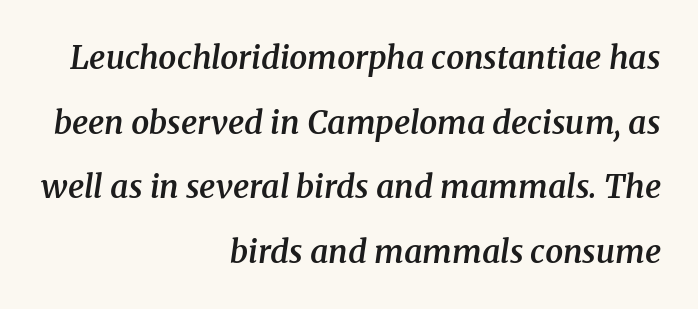
Any mark beneath the type? The region is blank. Does extra space separate the letters? No, they use regular spacing. Unlike a clean sans, this face finishes its strokes with serifs. In CSS terms this would be text-align: right.
